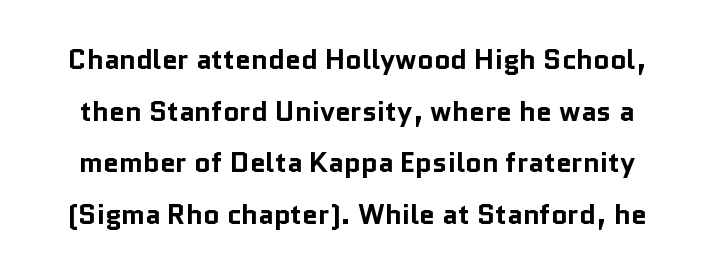
Q: Is the text bold? A: Yes.
Q: Is the text italic (slanted)? A: No, it is upright.
Q: Is the typeface a serif or a sans-serif typeface? A: Sans-serif.
Q: Is the text underlined? A: No.
Q: Is the spacing between letters normal or unusually wide? A: Normal.
Q: Width (condensed, normal, or wide)? A: Normal.
Q: Stroke contrast? A: Low.
Q: x-height? A: Medium.
Q: Monospaced? A: No.
